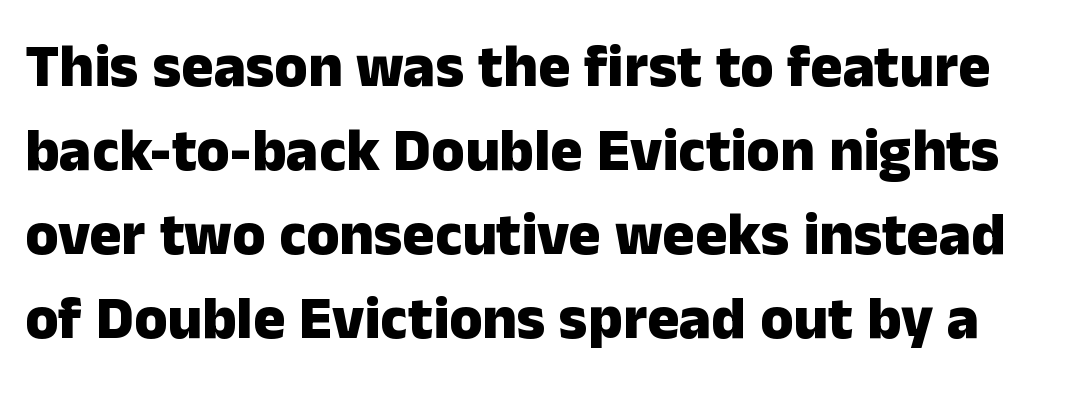
The image shows 60 px heavy sans-serif type, upright; set normal line spacing (1.4x), normal letter spacing, not underlined; low stroke contrast and a medium x-height.
